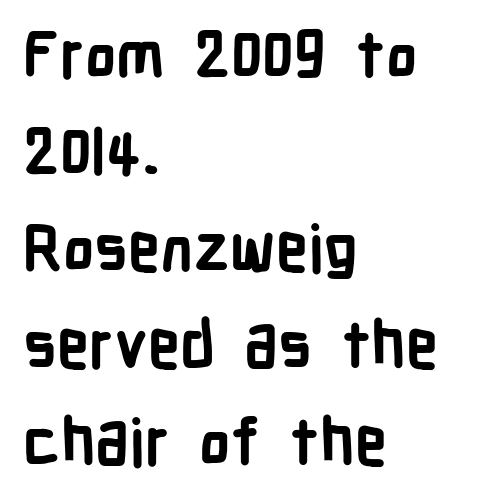
Q: Is the text bold? A: Yes.
Q: Is the text italic (slanted)? A: No, it is upright.
Q: Is the typeface a serif or a sans-serif typeface? A: Sans-serif.
Q: Is the text underlined? A: No.
Q: How is the paragraph aligned? A: Left-aligned.
Q: Is the spacing between letters normal or unusually wide? A: Normal.
Q: Is the spacing between lines tight, normal or loose? A: Normal.
Q: Width (condensed, normal, or wide)? A: Condensed.
Q: Stroke contrast? A: Low.
Q: x-height? A: Medium.
Q: Monospaced? A: No.
